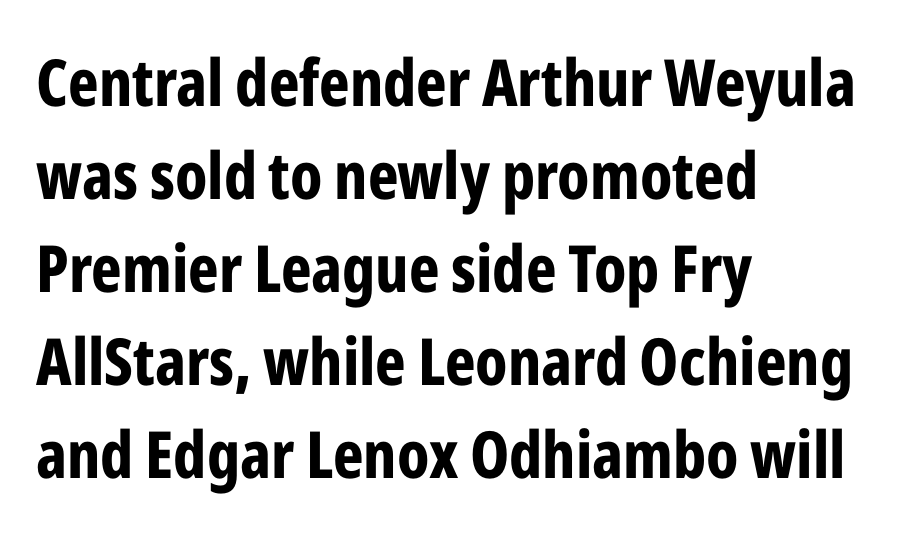
No extra tracking has been applied to these lines. This block has exactly the height ordinary leading produces. Decoration check: the copy has no underline. Vertical strokes here are truly vertical. The letters carry no serifs — their stems end cleanly without finishing strokes. Typographic density is high because the face is bold.
